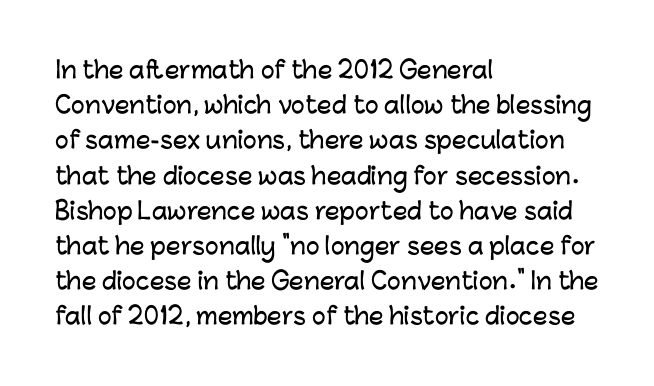
Q: Is the text italic (slanted)? A: No, it is upright.
Q: Is the text underlined? A: No.
Q: How is the paragraph aligned? A: Left-aligned.
Q: Is the spacing between letters normal or unusually wide? A: Normal.
Q: Is the spacing between lines tight, normal or loose? A: Normal.
